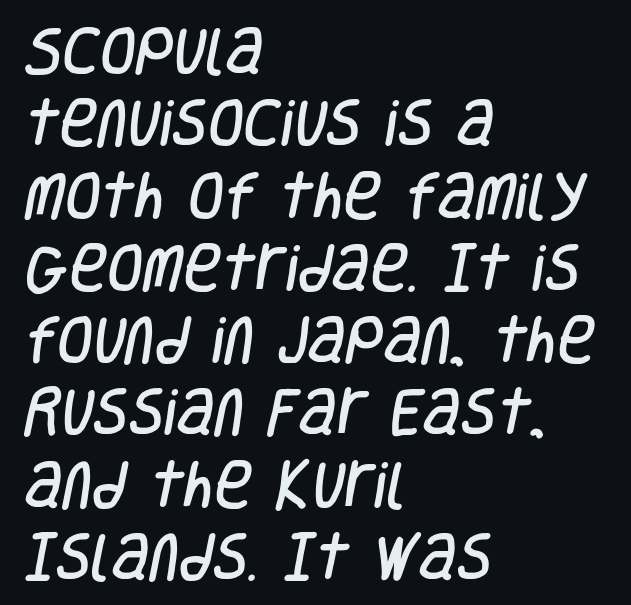
Q: Is the typeface a serif or a sans-serif typeface? A: Sans-serif.
Q: Is the text underlined? A: No.
Q: How is the paragraph aligned? A: Left-aligned.
Q: Is the spacing between letters normal or unusually wide? A: Normal.
Q: Is the spacing between lines tight, normal or loose? A: Normal.
Q: Width (condensed, normal, or wide)? A: Condensed.
Q: Stroke contrast? A: Low.
Q: x-height? A: Large.
Q: Monospaced? A: No.
